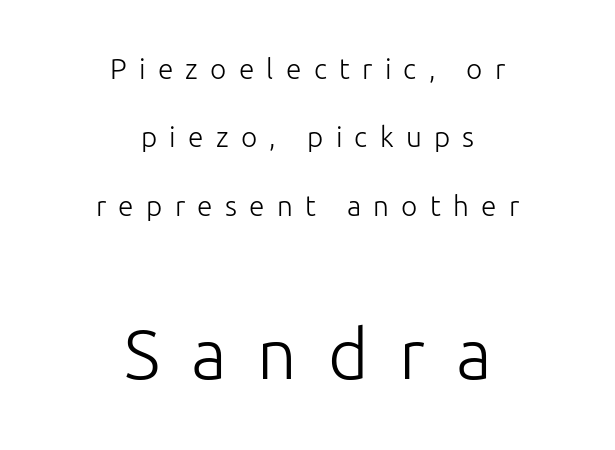
Q: Is the text bold? A: No.
Q: Is the text italic (slanted)? A: No, it is upright.
Q: Is the typeface a serif or a sans-serif typeface? A: Sans-serif.
Q: Is the text underlined? A: No.
Q: How is the paragraph aligned? A: Centered.
Q: Is the spacing between letters normal or unusually wide? A: Unusually wide.
Q: Is the spacing between lines tight, normal or loose? A: Loose.
Q: Which block of text is set in a larger size, the first (top) or the second (bottom)? A: The second (bottom) one.
Q: Width (condensed, normal, or wide)? A: Normal.
Q: Stroke contrast? A: Low.
Q: x-height? A: Medium.
Q: Monospaced? A: No.
